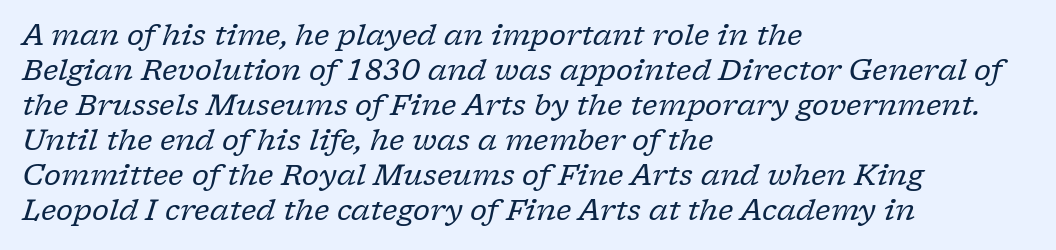
{"serif": "yes", "italic": "yes", "lean": "right", "slant_degrees": 17, "bold": "no", "weight": "regular", "width": "normal", "stroke_contrast": "low", "x_height": "medium", "monospaced": "no", "underline": "no", "align": "left", "line_spacing_ratio": 1.21, "letter_spacing": "normal", "letter_spacing_em": 0.0, "glyph_px": 29}
